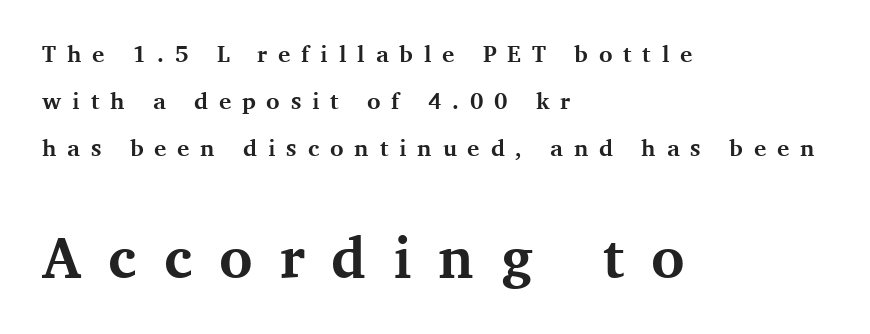
You could not count columns in this text — the font is proportionally spaced. Notice how thick the strokes are: this is what a full bold looks like. Regarding serifs, this sample has them. Top chunk: small. Bottom chunk: large. What's the leading like? Stretched, with rows far apart. Designer's note — italics off, roman on.
